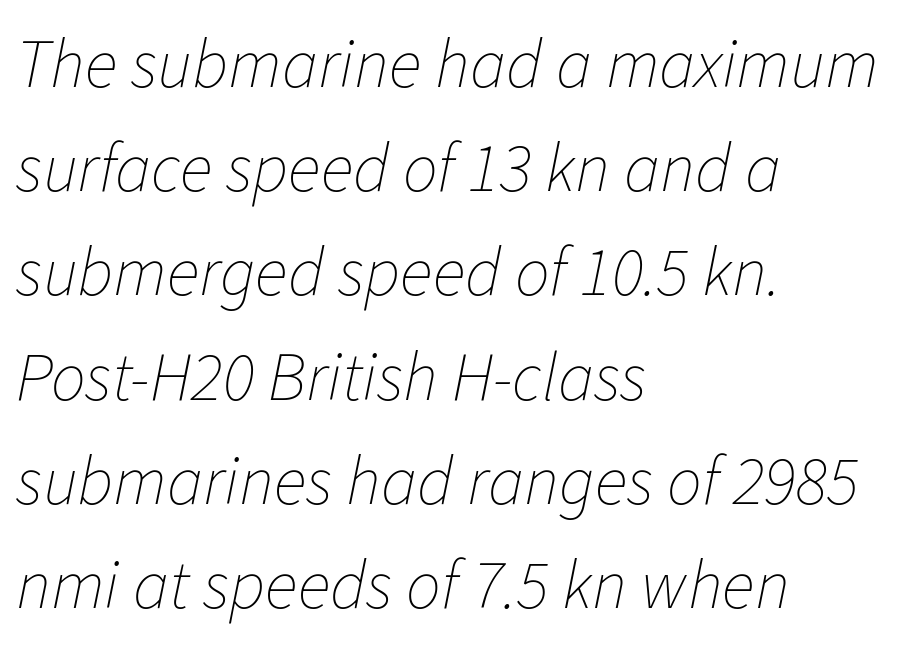
{"italic": "yes", "lean": "right", "slant_degrees": 11, "bold": "no", "weight": "thin", "width": "normal", "stroke_contrast": "low", "x_height": "medium", "monospaced": "no", "underline": "no", "align": "left", "line_spacing": "normal", "line_spacing_ratio": 1.51, "letter_spacing": "normal", "letter_spacing_em": 0.0, "glyph_px": 69}
